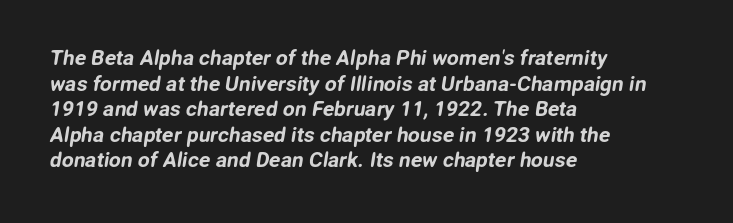
Q: Is the text underlined? A: No.
Q: How is the paragraph aligned? A: Left-aligned.
Q: Is the spacing between letters normal or unusually wide? A: Normal.
